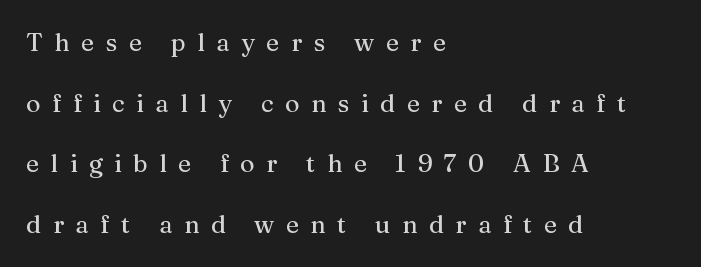
{"italic": "no", "underline": "no", "align": "left", "line_spacing": "loose", "line_spacing_ratio": 2.43, "letter_spacing": "wide", "letter_spacing_em": 0.46, "glyph_px": 25}
